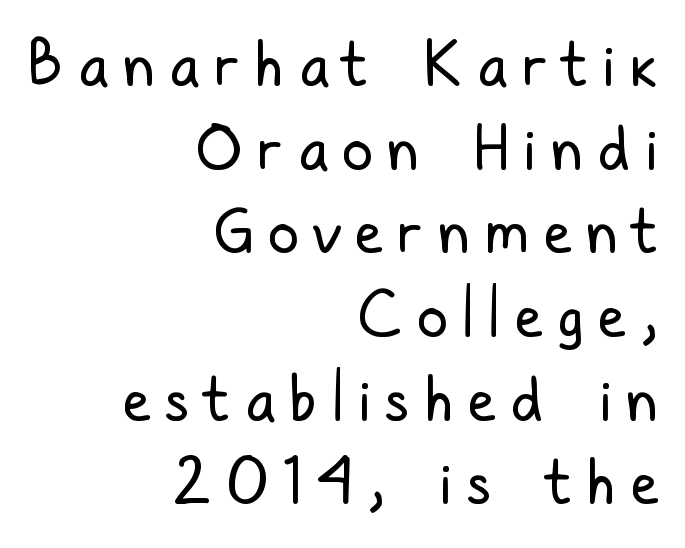
The typography opts for an upright posture over an oblique one. Line endings align vertically; line beginnings do not. How are the letters spaced? Widely, with obvious added tracking. Summary of weight: not heavy and not bold. Compared with typical paragraphs, the rows here are spaced about the same.
